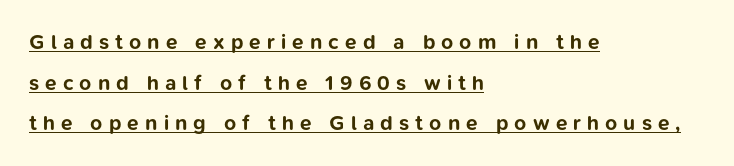
Q: Is the text bold? A: Yes.
Q: Is the text italic (slanted)? A: No, it is upright.
Q: Is the text underlined? A: Yes.
Q: How is the paragraph aligned? A: Left-aligned.
Q: Is the spacing between letters normal or unusually wide? A: Unusually wide.
Q: Is the spacing between lines tight, normal or loose? A: Loose.
